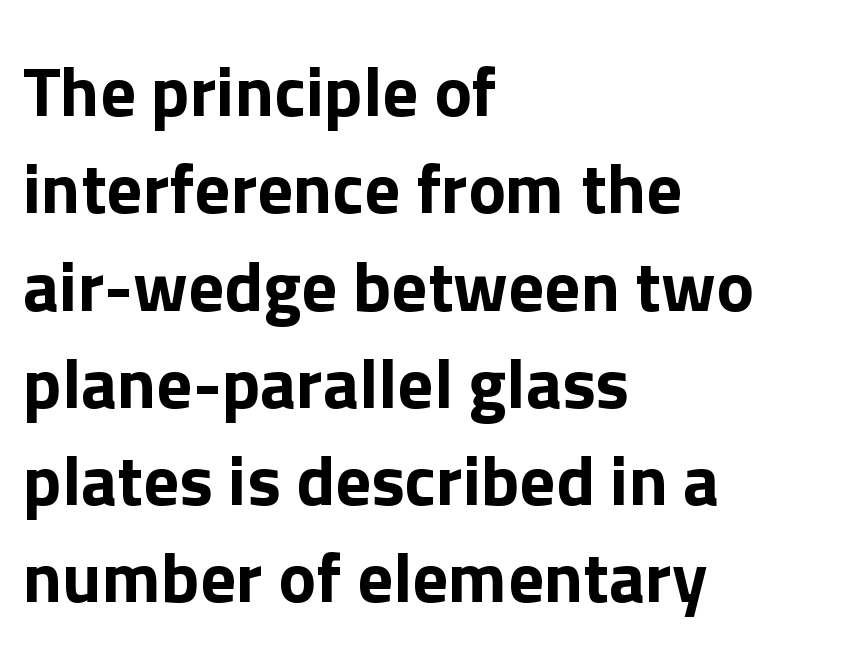
{"serif": "no", "italic": "no", "width": "normal", "stroke_contrast": "low", "x_height": "medium", "monospaced": "no", "underline": "no", "align": "left", "line_spacing": "normal", "line_spacing_ratio": 1.37, "letter_spacing": "normal", "letter_spacing_em": 0.0, "glyph_px": 71}
